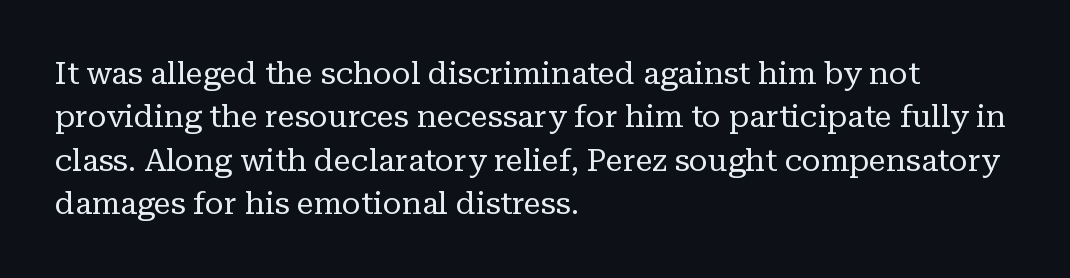
{"serif": "yes", "italic": "no", "bold": "no", "weight": "regular", "width": "normal", "stroke_contrast": "low", "x_height": "medium", "monospaced": "no", "underline": "no", "align": "left", "line_spacing": "normal", "line_spacing_ratio": 1.4, "letter_spacing": "normal", "letter_spacing_em": 0.0, "glyph_px": 31}
